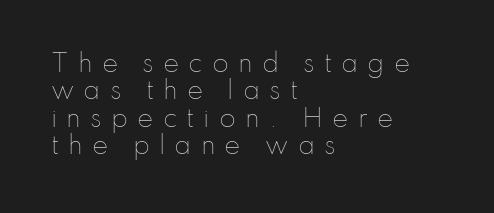
Q: Is the text bold? A: No.
Q: Is the text italic (slanted)? A: No, it is upright.
Q: Is the text underlined? A: No.
Q: How is the paragraph aligned? A: Left-aligned.
Q: Is the spacing between letters normal or unusually wide? A: Unusually wide.
Q: Is the spacing between lines tight, normal or loose? A: Tight.
